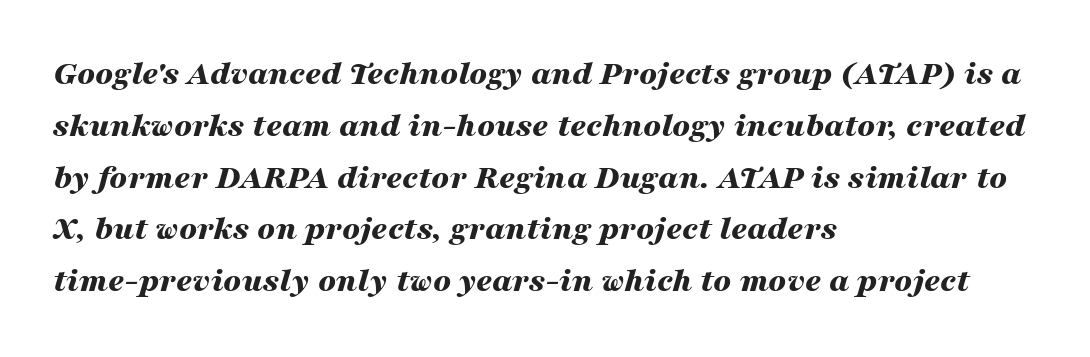
{"italic": "yes", "lean": "right", "slant_degrees": 16, "bold": "yes", "weight": "bold", "width": "wide", "stroke_contrast": "medium", "x_height": "medium", "monospaced": "no", "underline": "no", "align": "left", "line_spacing": "normal", "line_spacing_ratio": 1.48, "letter_spacing": "normal", "letter_spacing_em": 0.0, "glyph_px": 35}
